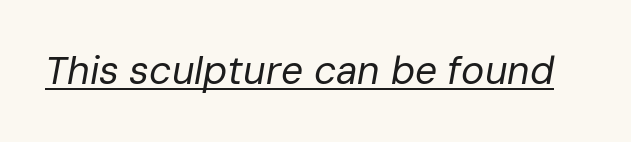
Q: Is the text bold? A: No.
Q: Is the text italic (slanted)? A: Yes, it leans right by about 10 degrees.
Q: Is the text underlined? A: Yes.
Q: Is the spacing between letters normal or unusually wide? A: Normal.
Q: Width (condensed, normal, or wide)? A: Normal.
Q: Stroke contrast? A: Low.
Q: x-height? A: Medium.
Q: Monospaced? A: No.
